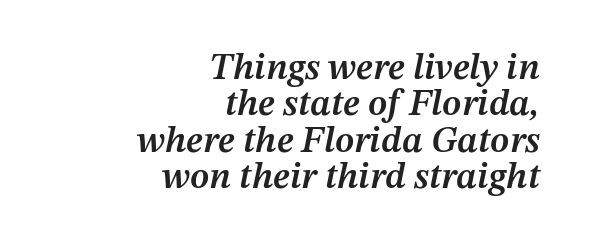
The type is set solid horizontally, with unmodified tracking. How would I describe the line gaps? Narrow and economical. Is this a fixed-width face? No — the glyphs have proportional, varying widths. Look at the stroke-to-counter ratio: somewhat heavy, a semibold. No word sits above an underline.
